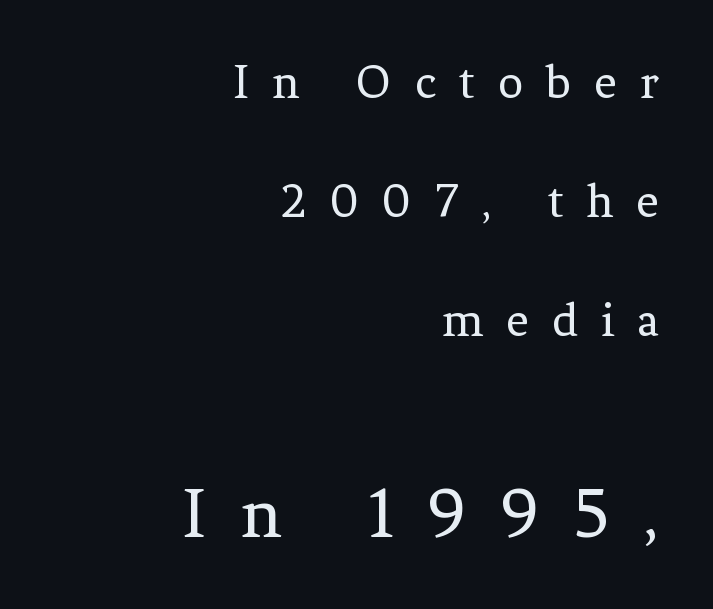
Q: Is the text bold? A: No.
Q: Is the text italic (slanted)? A: No, it is upright.
Q: Is the typeface a serif or a sans-serif typeface? A: Serif.
Q: Is the text underlined? A: No.
Q: How is the paragraph aligned? A: Right-aligned.
Q: Is the spacing between letters normal or unusually wide? A: Unusually wide.
Q: Is the spacing between lines tight, normal or loose? A: Loose.
Q: Which block of text is set in a larger size, the first (top) or the second (bottom)? A: The second (bottom) one.
Q: Width (condensed, normal, or wide)? A: Normal.
Q: Stroke contrast? A: Low.
Q: x-height? A: Medium.
Q: Monospaced? A: No.
